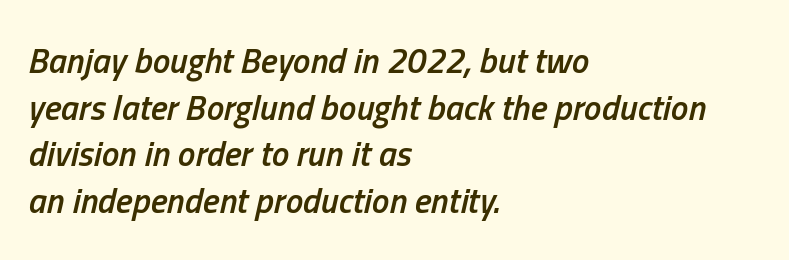
Q: Is the text bold? A: Semi-bold.
Q: Is the text italic (slanted)? A: Yes, it leans right by about 13 degrees.
Q: Is the text underlined? A: No.
Q: How is the paragraph aligned? A: Left-aligned.
Q: Is the spacing between letters normal or unusually wide? A: Normal.
Q: Is the spacing between lines tight, normal or loose? A: Normal.
Q: Width (condensed, normal, or wide)? A: Condensed.
Q: Stroke contrast? A: Low.
Q: x-height? A: Medium.
Q: Monospaced? A: No.
